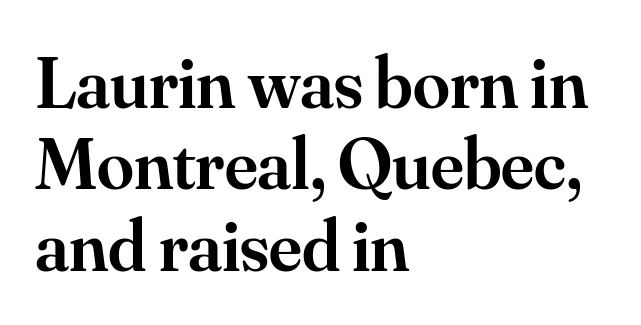
The glyphs have the mass of a demibold cut, below bold. Descenders hang freely into open space. Tracking value appears to be zero — textbook default spacing. The text was rendered using a seriffed face with decorative stroke endings. Line beginnings align vertically; line endings do not.
